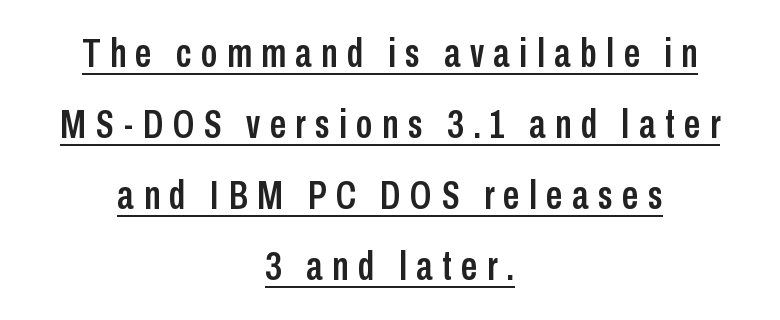
The image shows 41 px condensed sans-serif type, upright; set centered, line spacing 1.73x, unusually wide letter spacing (+0.23 em), underlined; low stroke contrast and a medium x-height.
